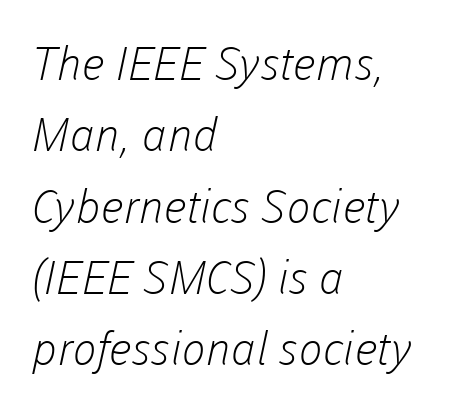
Q: Is the text bold? A: No.
Q: Is the typeface a serif or a sans-serif typeface? A: Sans-serif.
Q: Is the text underlined? A: No.
Q: How is the paragraph aligned? A: Left-aligned.
Q: Is the spacing between letters normal or unusually wide? A: Normal.
Q: Is the spacing between lines tight, normal or loose? A: Normal.
Q: Width (condensed, normal, or wide)? A: Normal.
Q: Stroke contrast? A: Low.
Q: x-height? A: Medium.
Q: Monospaced? A: No.
